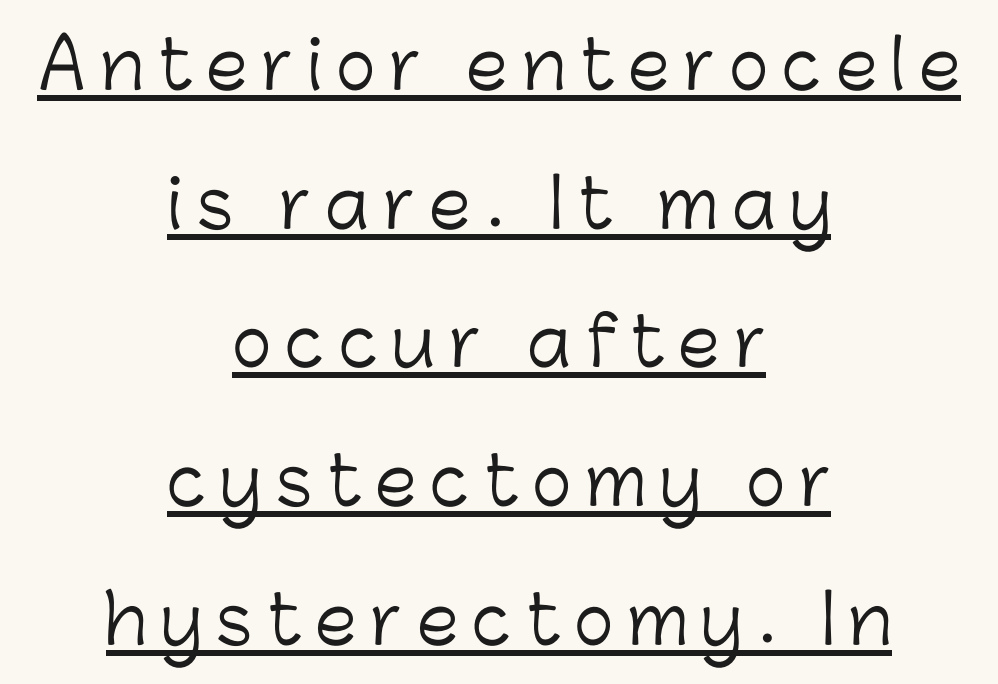
The image shows 67 px light sans-serif type, upright; set centered, loose line spacing (2.07x), unusually wide letter spacing (+0.21 em), underlined; low stroke contrast and a medium x-height.
